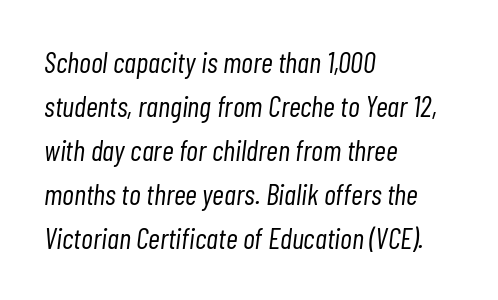
The face used here is proportionally spaced, like ordinary book or web type. Compared with typical body copy, the letter spacing here is the same. Caption: face not bold, strokes unweighted. The axis of the letterforms is tilted away from vertical. The paragraph has a hard left edge and a soft right edge.
